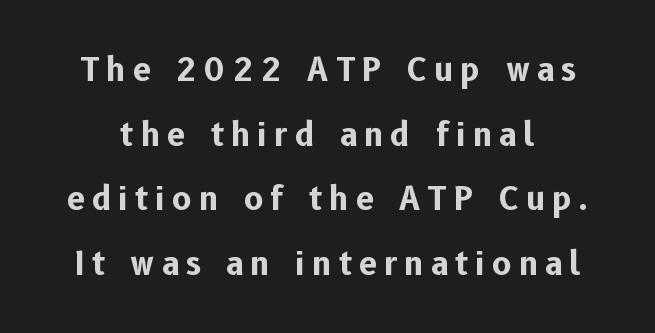
The image shows 32 px bold sans-serif type, upright; set loose line spacing (2.02x), unusually wide letter spacing (+0.23 em), not underlined; low stroke contrast and a medium x-height.
